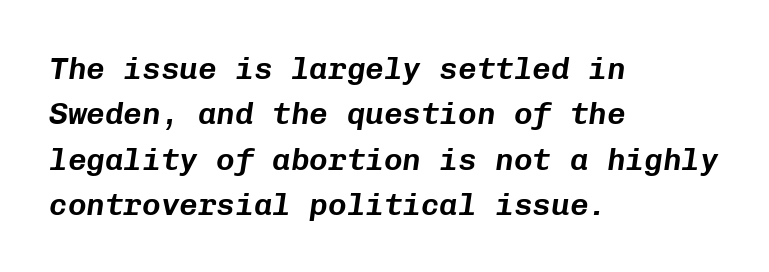
Is there much room between lines? A standard amount, neither cramped nor airy. How are the letters spaced? Ordinarily, with no added tracking. The compositor pushed each line to the left boundary. Each letter, wide or thin by design, is forced into the same width here.
